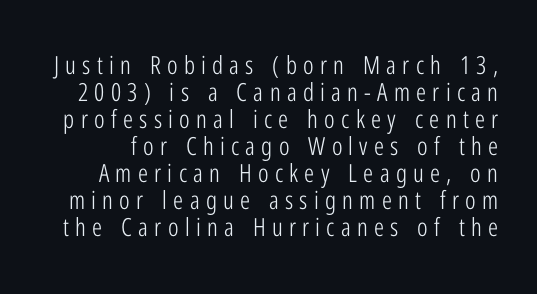
The image shows 25 px text type, upright; set tight line spacing (1.08x), unusually wide letter spacing (+0.25 em), not underlined.
